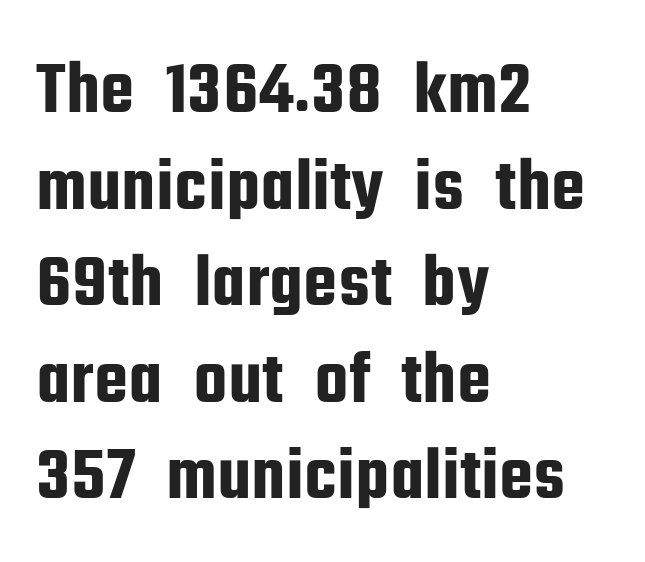
One-word summary of the alignment: left. The typography opts for an upright posture over an oblique one. A typesetter would label this face a sans. Clear beneath every line of the passage.
